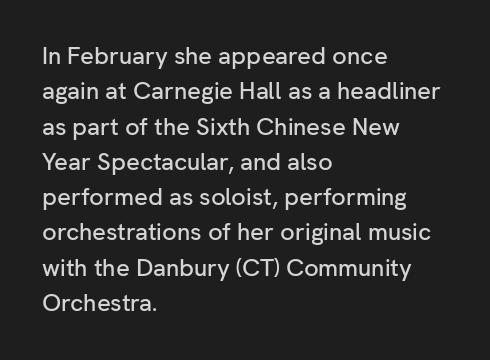
The passage shown stacks its lines at a standard gap. No extra tracking has been applied to these lines. Compared with a centered layout, this one pins lines to the left instead. The area under the type is left untouched. When letters stand straight like this, we call the style roman or upright.
